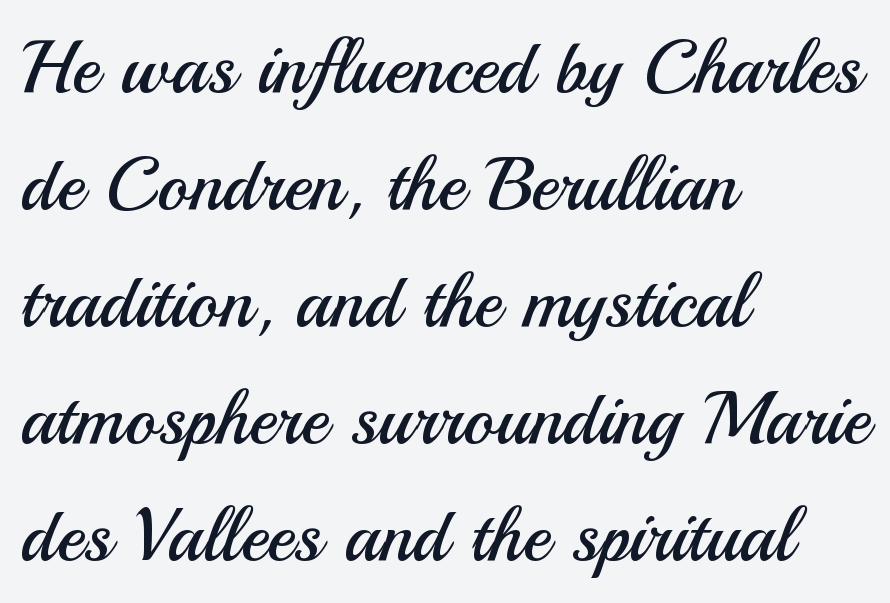
Compared with typical body copy, the letter spacing here is the same. The passage shown is not underscored anywhere. The letterforms sit at book weight or below. The type family on display is of the sans-serif kind. The paragraph shown leans on its left margin. The leading is moderate, giving the passage an even texture.
